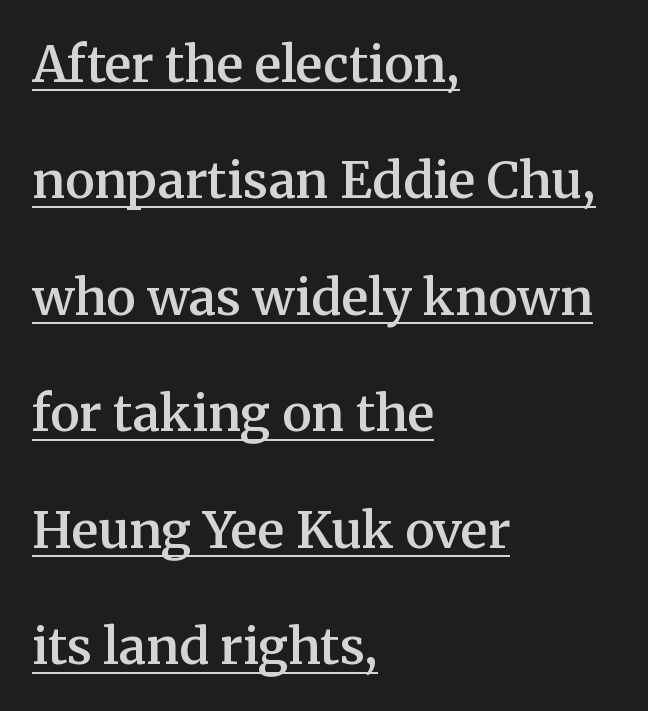
Q: Is the text bold? A: Semi-bold.
Q: Is the text italic (slanted)? A: No, it is upright.
Q: Is the typeface a serif or a sans-serif typeface? A: Serif.
Q: Is the text underlined? A: Yes.
Q: How is the paragraph aligned? A: Left-aligned.
Q: Is the spacing between letters normal or unusually wide? A: Normal.
Q: Is the spacing between lines tight, normal or loose? A: Loose.
Q: Width (condensed, normal, or wide)? A: Normal.
Q: Stroke contrast? A: Medium.
Q: x-height? A: Medium.
Q: Monospaced? A: No.
